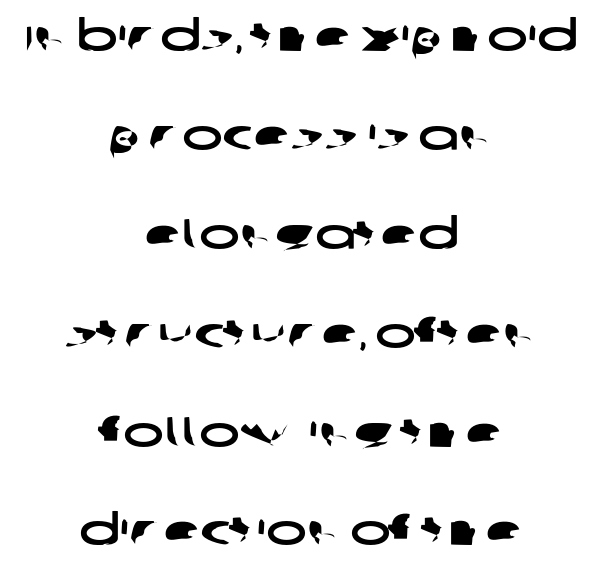
{"serif": "no", "width": "wide", "stroke_contrast": "low", "x_height": "large", "monospaced": "no", "underline": "no", "align": "center", "line_spacing": "loose", "line_spacing_ratio": 2.3, "letter_spacing": "normal", "letter_spacing_em": 0.0, "glyph_px": 43}
